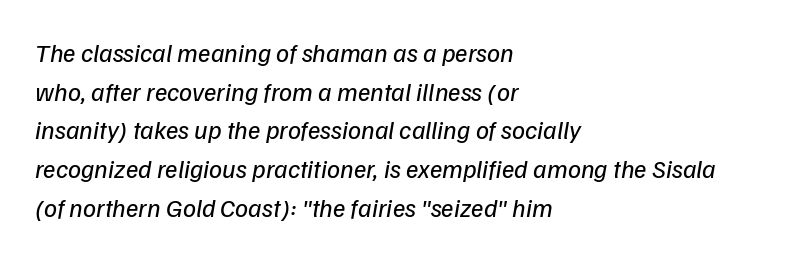
One-word summary of the alignment: left. The letters are slanted; this is an italic face. Successive baselines arrive at the customary interval. Does extra space separate the letters? No, they use regular spacing. Heft: none added — not bold. Descenders hang freely into open space.
